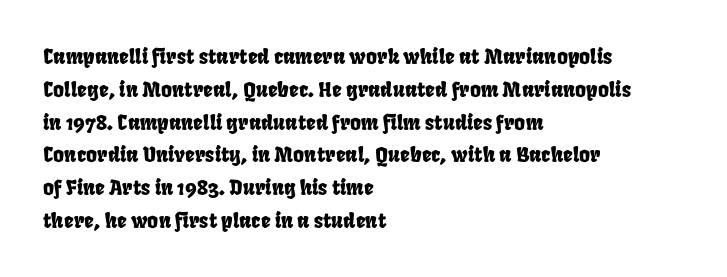
{"underline": "no", "align": "left", "line_spacing": "normal", "line_spacing_ratio": 1.56, "letter_spacing": "normal", "letter_spacing_em": 0.0, "glyph_px": 21}
